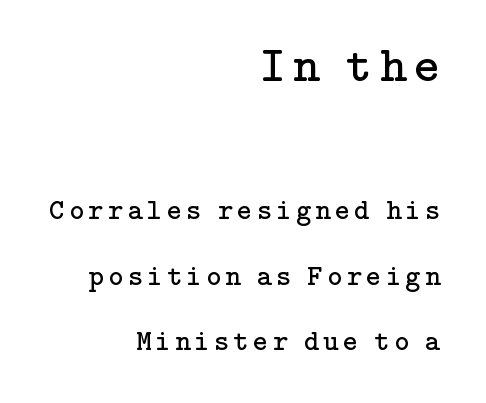
The image shows 50 px regular-weight serif type, upright; set right-aligned, loose line spacing (2.25x), not underlined; the first (top) block is 1.72x larger; low stroke contrast and a medium x-height.
